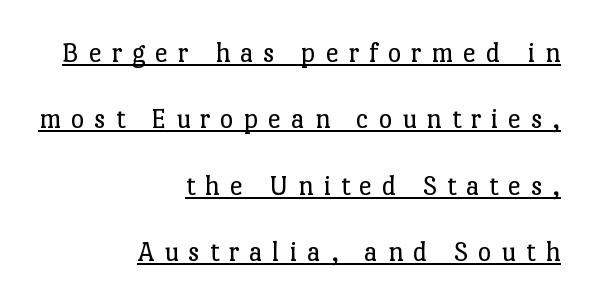
Classification — serif. Notice how a bar underscores the lettering throughout. Loose tracking; the words dissolve into strings of separated letters. Does the lettering tilt? It doesn't — this is upright.
